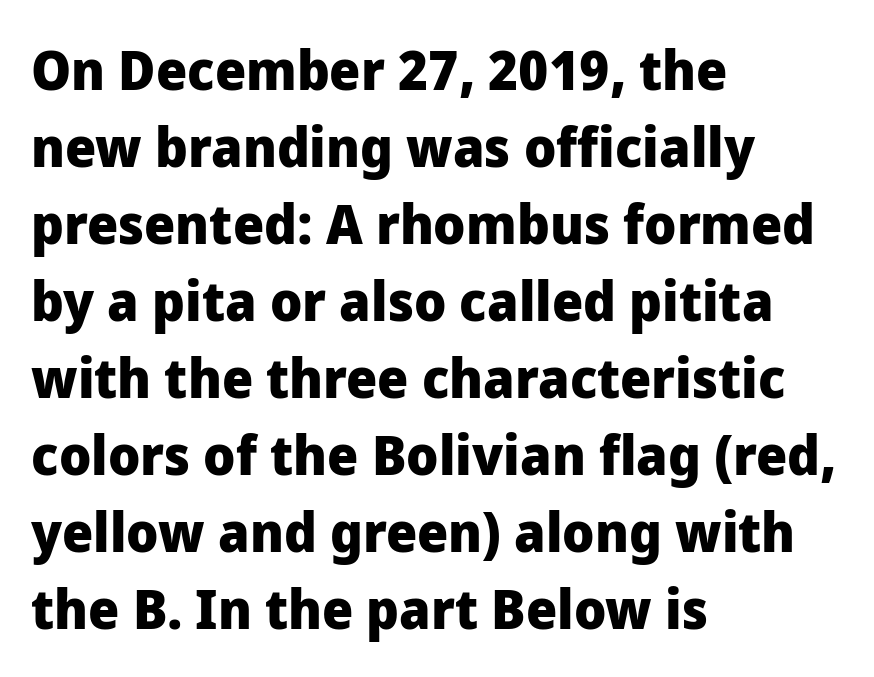
The image shows 55 px heavy sans-serif type, upright; set left-aligned, normal line spacing (1.4x), normal letter spacing, not underlined; low stroke contrast and a medium x-height.
